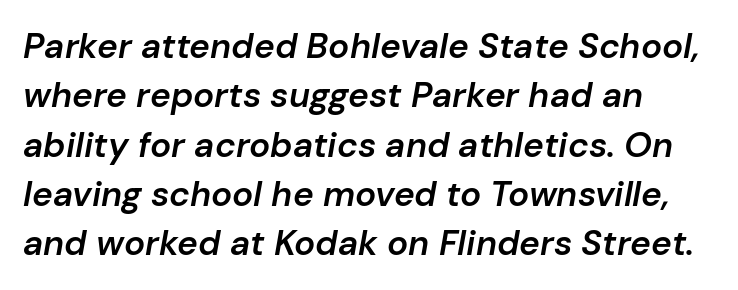
The rendering uses natural spacing where letterforms have individual widths. When letters slant like this, we call the style italic. The rows are spaced the way most documents space them. Bare-footed words on every line. These lines are set flush left with a ragged right edge. Moderately thickened strokes mark this as semibold type.
